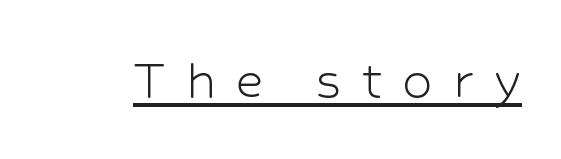
Q: Is the text bold? A: No.
Q: Is the text italic (slanted)? A: No, it is upright.
Q: Is the typeface a serif or a sans-serif typeface? A: Sans-serif.
Q: Is the text underlined? A: Yes.
Q: Is the spacing between letters normal or unusually wide? A: Unusually wide.
Q: Width (condensed, normal, or wide)? A: Normal.
Q: Stroke contrast? A: Low.
Q: x-height? A: Medium.
Q: Monospaced? A: No.
